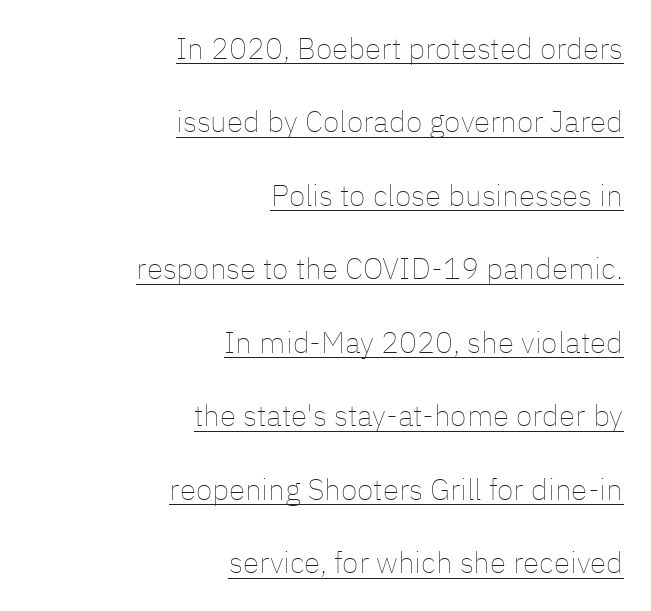
{"italic": "no", "bold": "no", "weight": "thin", "width": "normal", "stroke_contrast": "low", "x_height": "medium", "monospaced": "no", "underline": "yes", "align": "right", "line_spacing": "loose", "line_spacing_ratio": 2.45, "letter_spacing": "normal", "letter_spacing_em": 0.0, "glyph_px": 30}
